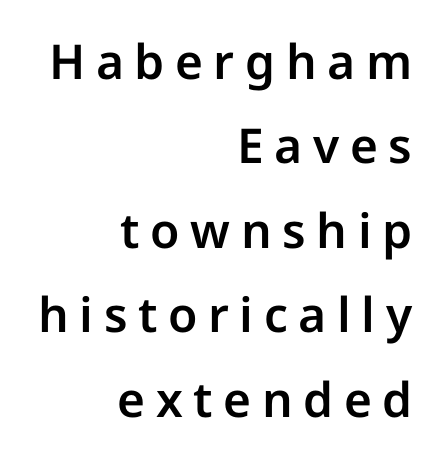
The baseline area is clear. Caption: multi-line text, flush right, ragged left. The tracking reads as deliberately expanded to a designer's eye. In terms of posture, this sample is upright. Serifs: no, the terminals of the letterforms are clean.
